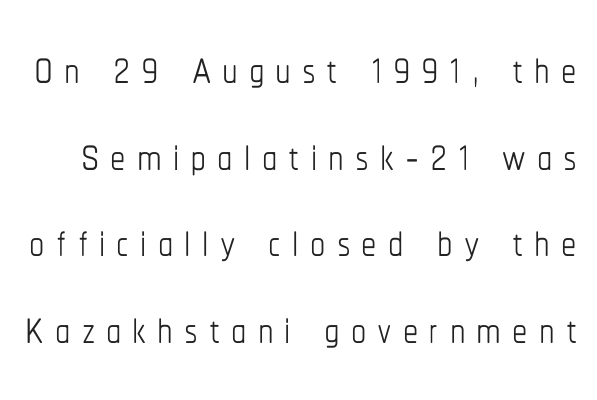
Whoever set this chose a conventional vertical rhythm. Bold? No — there's no thickening of the strokes. The zone under the glyphs is completely vacant. Note the varied advance widths — an 'i' is clearly narrower than an 'm'. The lettering holds an erect, upright posture throughout.
